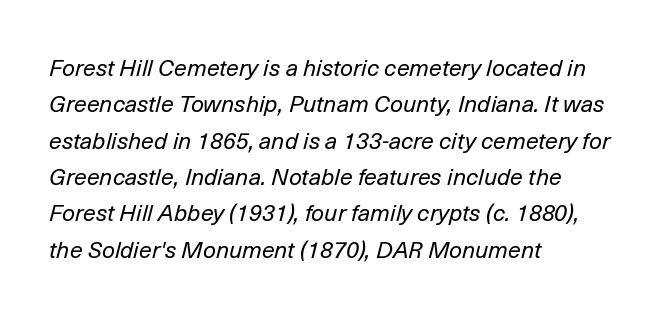
{"italic": "yes", "lean": "right", "slant_degrees": 14, "bold": "no", "underline": "no", "align": "left", "line_spacing": "normal", "line_spacing_ratio": 1.58, "letter_spacing": "normal", "letter_spacing_em": 0.0, "glyph_px": 23}
